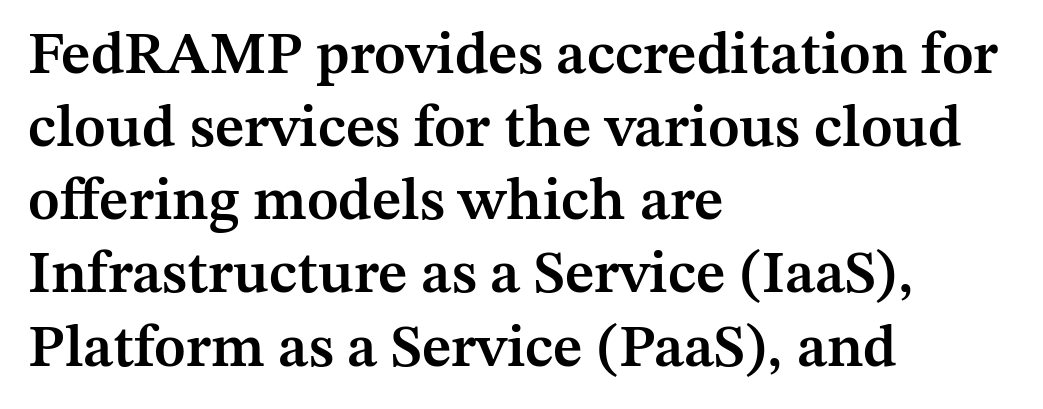
The image shows 59 px semibold serif type, upright; set left-aligned, line spacing 1.24x, normal letter spacing, not underlined; medium stroke contrast and a medium x-height.
